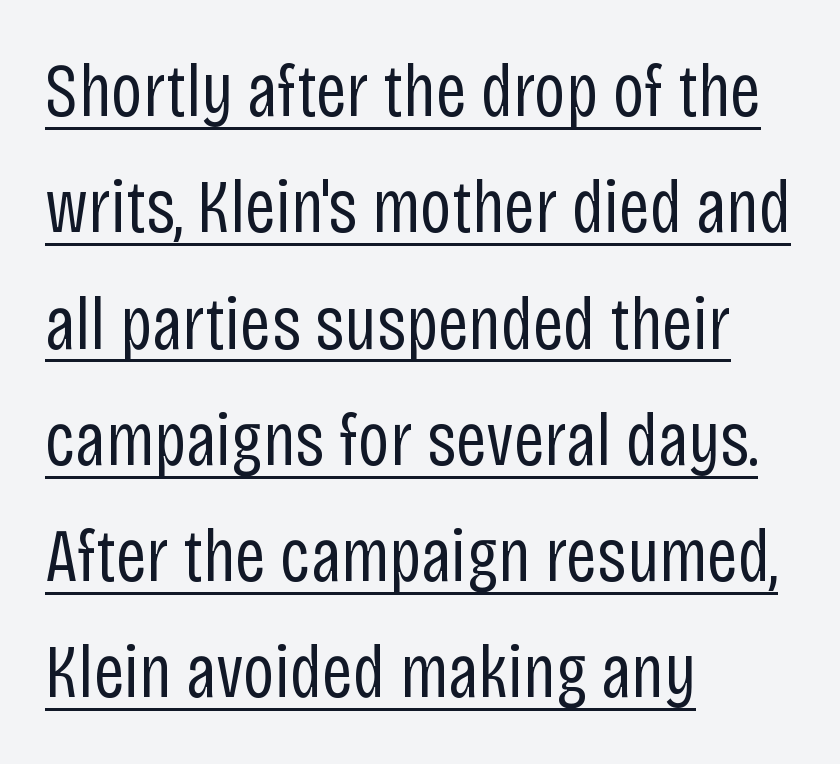
{"serif": "no", "italic": "no", "bold": "no", "weight": "regular", "width": "condensed", "stroke_contrast": "low", "x_height": "large", "monospaced": "no", "underline": "yes", "align": "left", "line_spacing": "normal", "line_spacing_ratio": 1.53, "letter_spacing": "normal", "letter_spacing_em": 0.0, "glyph_px": 76}
